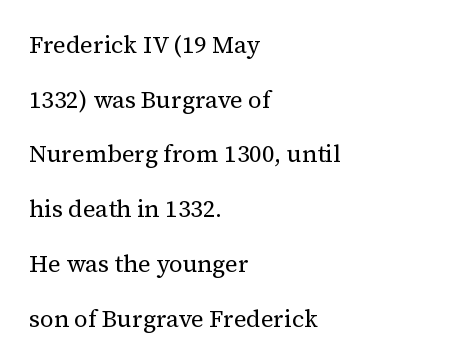
Q: Is the text bold? A: No.
Q: Is the text italic (slanted)? A: No, it is upright.
Q: Is the text underlined? A: No.
Q: How is the paragraph aligned? A: Left-aligned.
Q: Is the spacing between letters normal or unusually wide? A: Normal.
Q: Is the spacing between lines tight, normal or loose? A: Loose.
